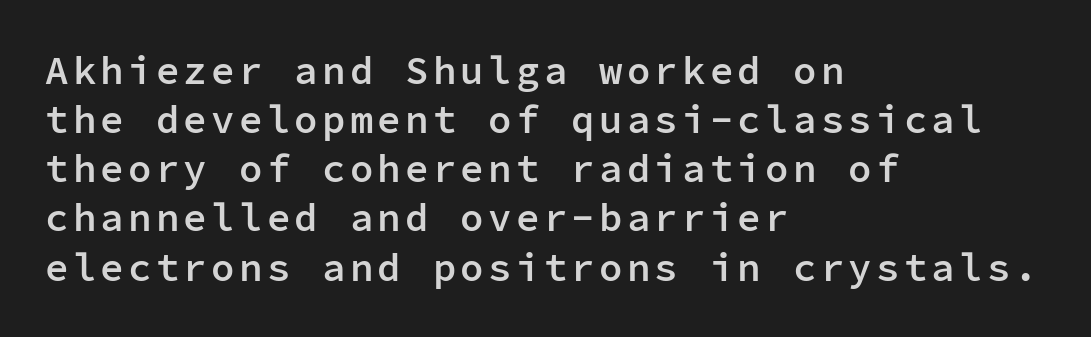
{"serif": "no", "italic": "no", "bold": "semi", "weight": "semibold", "width": "normal", "stroke_contrast": "low", "x_height": "medium", "monospaced": "yes", "underline": "no", "align": "left", "line_spacing": "normal", "line_spacing_ratio": 1.26, "glyph_px": 39}
